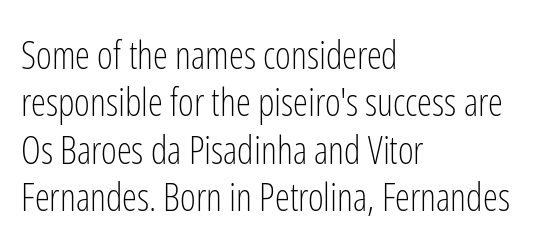
The image shows 38 px light, condensed sans-serif type, upright; set left-aligned, normal line spacing (1.25x), normal letter spacing, not underlined; low stroke contrast and a medium x-height.
